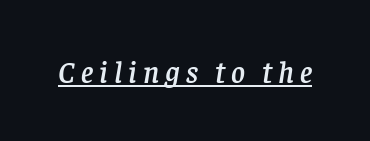
Q: Is the text italic (slanted)? A: Yes, it leans right by about 8 degrees.
Q: Is the typeface a serif or a sans-serif typeface? A: Serif.
Q: Is the text underlined? A: Yes.
Q: Is the spacing between letters normal or unusually wide? A: Unusually wide.
Q: Width (condensed, normal, or wide)? A: Normal.
Q: Stroke contrast? A: Low.
Q: x-height? A: Large.
Q: Monospaced? A: No.
